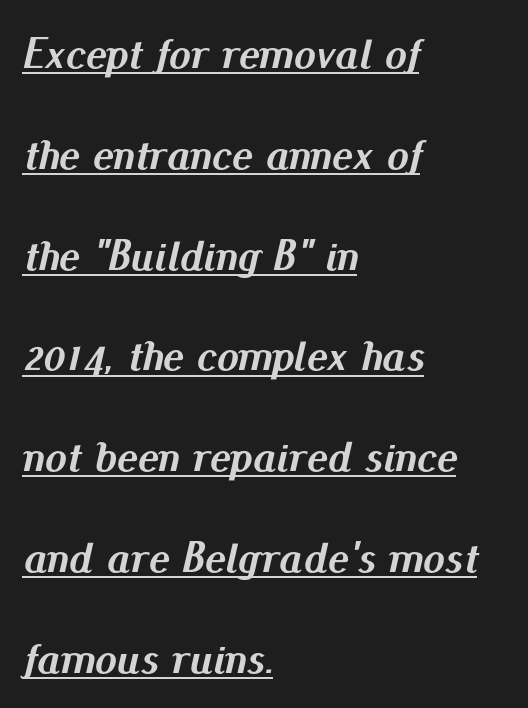
Q: Is the text bold? A: Yes.
Q: Is the text italic (slanted)? A: Yes, it leans right by about 13 degrees.
Q: Is the text underlined? A: Yes.
Q: How is the paragraph aligned? A: Left-aligned.
Q: Is the spacing between letters normal or unusually wide? A: Normal.
Q: Is the spacing between lines tight, normal or loose? A: Loose.
Q: Width (condensed, normal, or wide)? A: Normal.
Q: Stroke contrast? A: Medium.
Q: x-height? A: Small.
Q: Monospaced? A: No.
